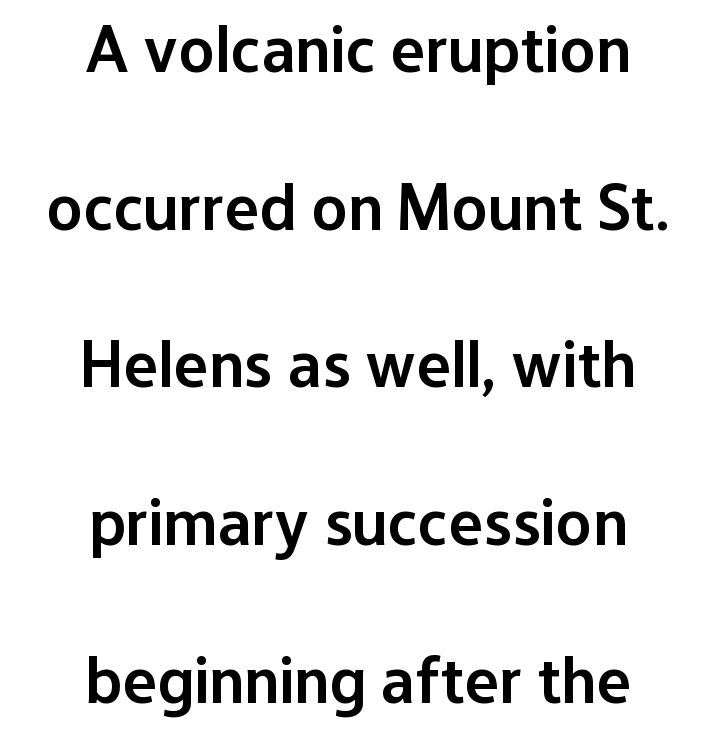
{"serif": "no", "italic": "no", "bold": "semi", "weight": "semibold", "width": "normal", "stroke_contrast": "low", "x_height": "medium", "monospaced": "no", "underline": "no", "align": "center", "line_spacing": "loose", "line_spacing_ratio": 2.39, "letter_spacing": "normal", "letter_spacing_em": 0.0, "glyph_px": 66}
